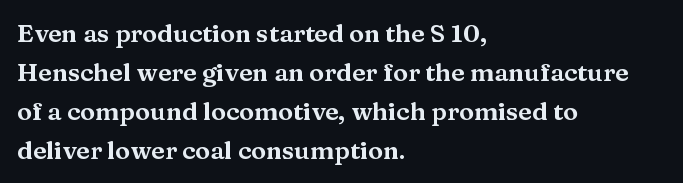
{"italic": "no", "underline": "no", "align": "left", "line_spacing": "normal", "line_spacing_ratio": 1.56, "letter_spacing": "normal", "letter_spacing_em": 0.0, "glyph_px": 25}
